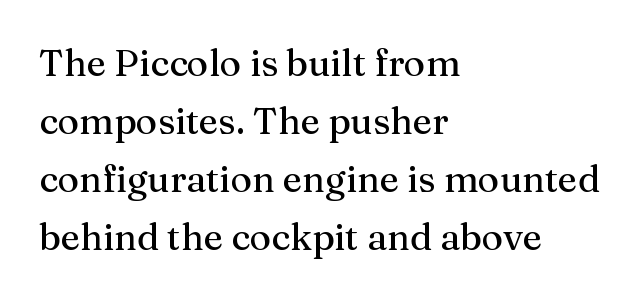
The image shows 37 px serif type, upright; set left-aligned, normal line spacing (1.57x), normal letter spacing, not underlined; medium stroke contrast and a medium x-height.
